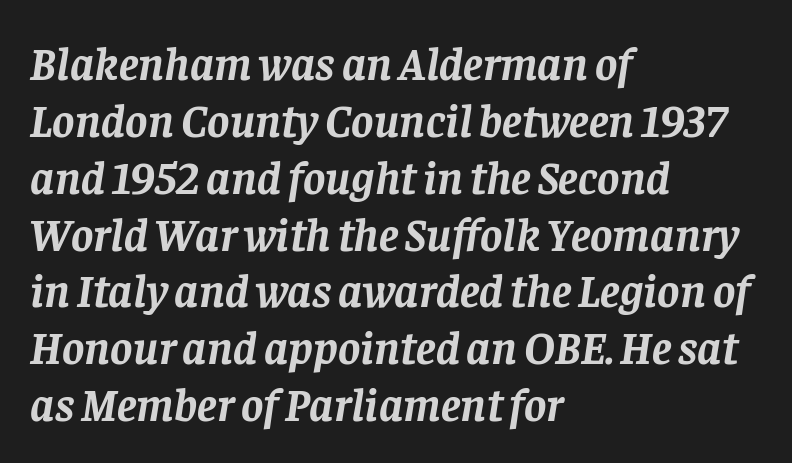
The whole block is typeset with a tilt. The rendering uses a bold face; every stroke is thick and dark. Rule under the text: the space is simply empty. Nothing unusual about the tracking: characters are spaced as the font intends. If you drew a ruler down the left edge, every line would touch it.
